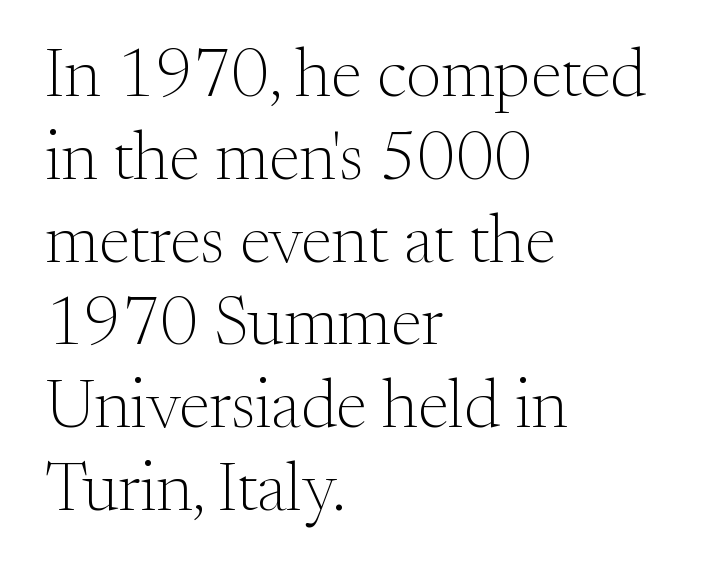
Q: Is the text bold? A: No.
Q: Is the text italic (slanted)? A: No, it is upright.
Q: Is the typeface a serif or a sans-serif typeface? A: Serif.
Q: Is the text underlined? A: No.
Q: How is the paragraph aligned? A: Left-aligned.
Q: Is the spacing between letters normal or unusually wide? A: Normal.
Q: Width (condensed, normal, or wide)? A: Normal.
Q: Stroke contrast? A: Medium.
Q: x-height? A: Small.
Q: Monospaced? A: No.
